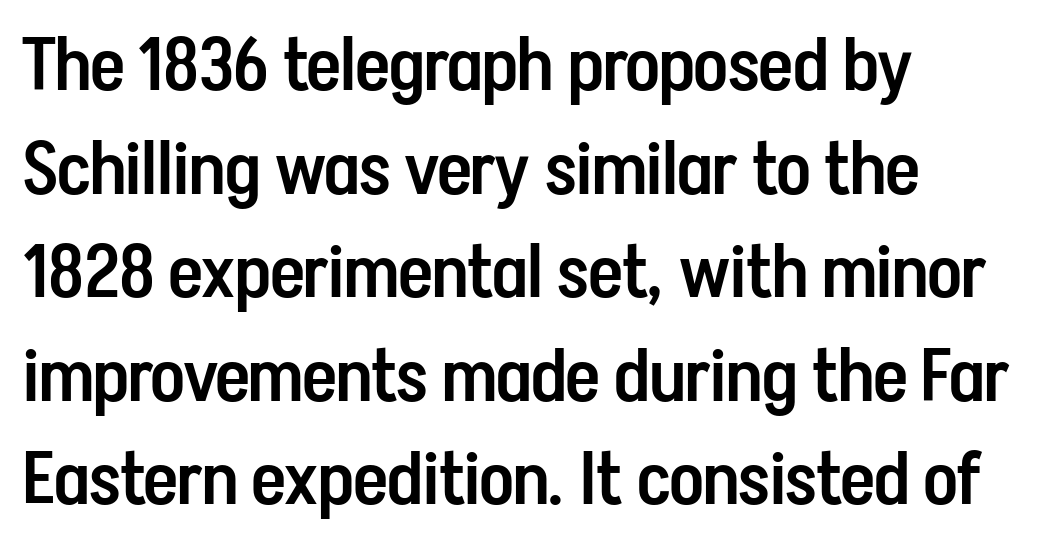
{"serif": "no", "italic": "no", "bold": "semi", "weight": "semibold", "width": "condensed", "stroke_contrast": "low", "x_height": "medium", "monospaced": "no", "underline": "no", "align": "left", "line_spacing": "normal", "line_spacing_ratio": 1.4, "letter_spacing": "normal", "letter_spacing_em": 0.0, "glyph_px": 74}
